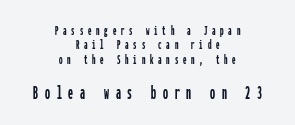
Q: Is the text italic (slanted)? A: No, it is upright.
Q: Is the text underlined? A: No.
Q: How is the paragraph aligned? A: Centered.
Q: Is the spacing between letters normal or unusually wide? A: Unusually wide.
Q: Is the spacing between lines tight, normal or loose? A: Tight.
Q: Which block of text is set in a larger size, the first (top) or the second (bottom)? A: The second (bottom) one.
